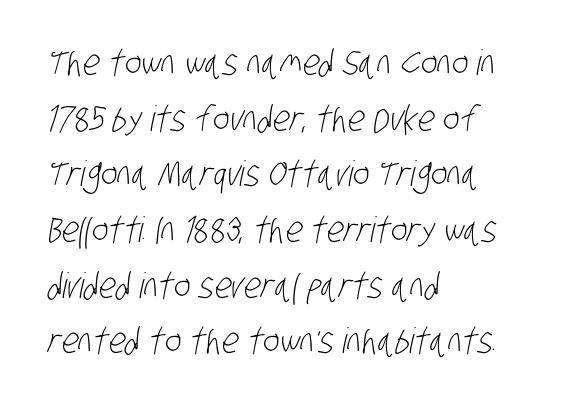
The image shows 35 px light, condensed sans-serif type; set left-aligned, normal line spacing (1.59x), normal letter spacing, not underlined; low stroke contrast and a large x-height.
